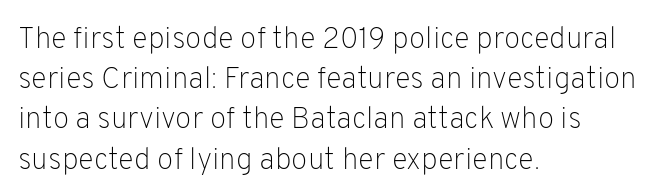
The image shows 30 px light sans-serif type, upright; set left-aligned, normal line spacing (1.34x), normal letter spacing, not underlined; low stroke contrast and a medium x-height.
